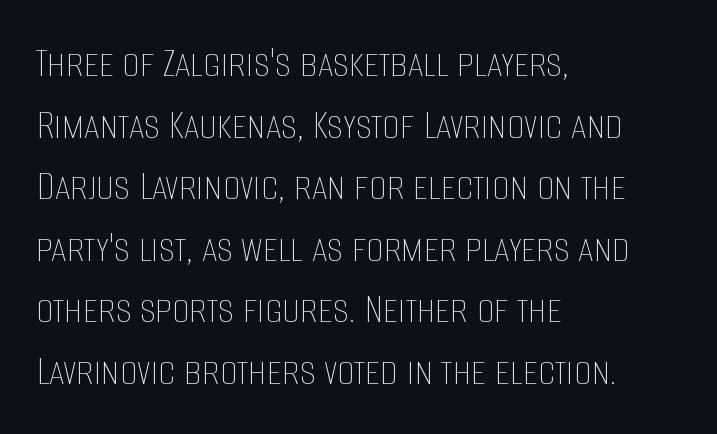
{"italic": "no", "bold": "no", "weight": "thin", "width": "condensed", "stroke_contrast": "low", "x_height": "large", "monospaced": "no", "underline": "no", "align": "left", "line_spacing": "normal", "line_spacing_ratio": 1.4, "letter_spacing": "normal", "letter_spacing_em": 0.0, "glyph_px": 44}
